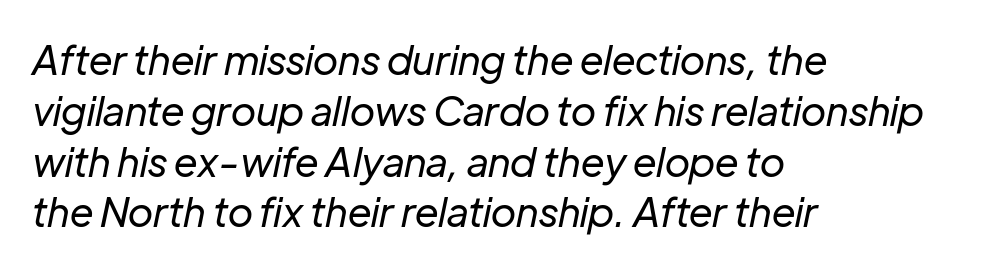
The image shows 40 px regular-weight type, italic (leaning right); set left-aligned, normal line spacing (1.27x), normal letter spacing, not underlined; low stroke contrast and a medium x-height.
